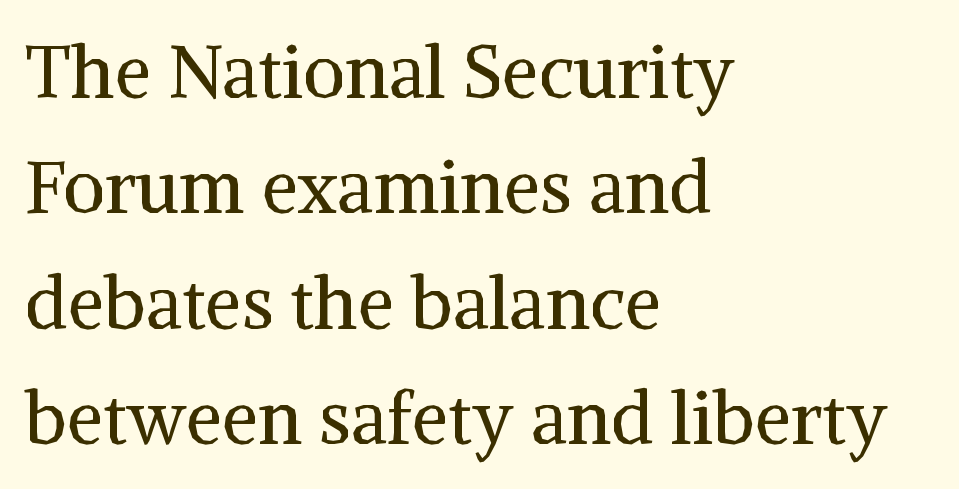
Between one letter and the next there's only the usual sliver of space. How would I describe the line gaps? Plain and ordinary. Where is the straight margin? On the left. The rendering uses natural spacing where letterforms have individual widths. The letters look calm and open, with moderate or lighter stems. Words float on clear page, feet unadorned.
